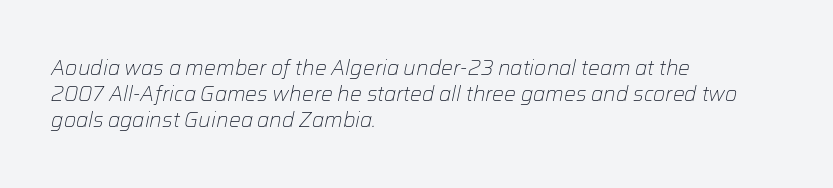
This sample uses an oblique cut, with every glyph tilted off the vertical. Think standard paragraph weight, or any step lighter than that. Honestly, there is no underline to notice here at all. The line texture is even and compact thanks to regular tracking.
